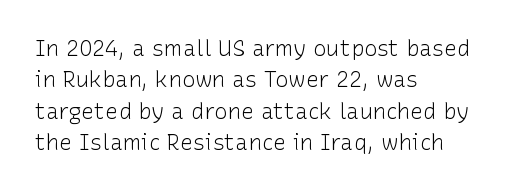
{"italic": "no", "bold": "no", "underline": "no", "align": "left", "line_spacing": "normal", "line_spacing_ratio": 1.43, "letter_spacing": "normal", "letter_spacing_em": 0.0, "glyph_px": 22}
